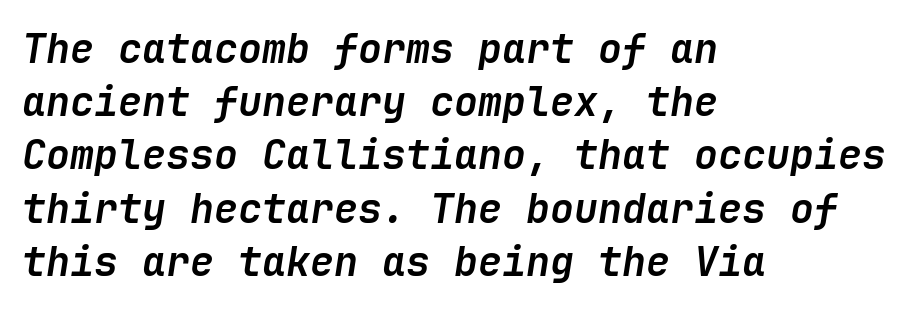
{"italic": "yes", "lean": "right", "slant_degrees": 9, "bold": "yes", "weight": "semibold", "width": "normal", "stroke_contrast": "low", "x_height": "medium", "underline": "no", "align": "left", "line_spacing": "normal", "line_spacing_ratio": 1.33, "letter_spacing": "normal", "letter_spacing_em": 0.0, "glyph_px": 40}
